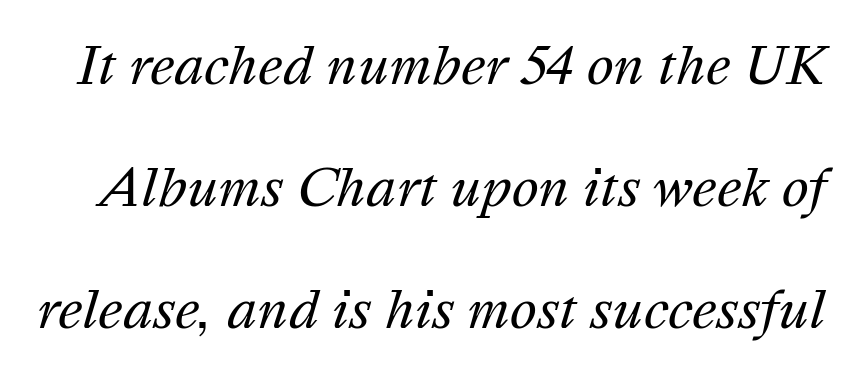
Q: Is the text bold? A: No.
Q: Is the text italic (slanted)? A: Yes, it leans right by about 16 degrees.
Q: Is the text underlined? A: No.
Q: Is the spacing between letters normal or unusually wide? A: Normal.
Q: Is the spacing between lines tight, normal or loose? A: Loose.
Q: Width (condensed, normal, or wide)? A: Normal.
Q: Stroke contrast? A: Medium.
Q: x-height? A: Medium.
Q: Monospaced? A: No.
